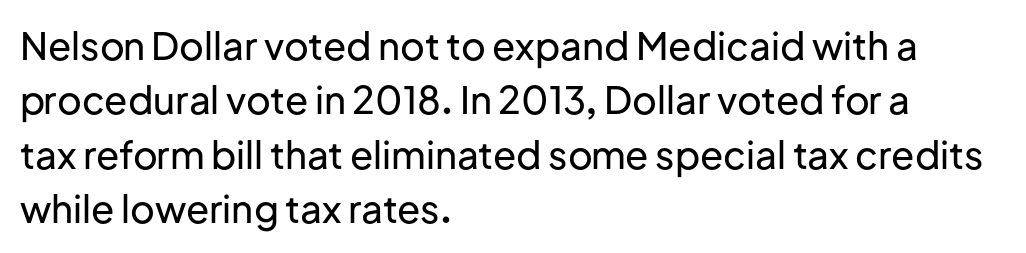
Q: Is the text italic (slanted)? A: No, it is upright.
Q: Is the typeface a serif or a sans-serif typeface? A: Sans-serif.
Q: Is the text underlined? A: No.
Q: How is the paragraph aligned? A: Left-aligned.
Q: Is the spacing between letters normal or unusually wide? A: Normal.
Q: Is the spacing between lines tight, normal or loose? A: Normal.
Q: Width (condensed, normal, or wide)? A: Normal.
Q: Stroke contrast? A: Low.
Q: x-height? A: Medium.
Q: Monospaced? A: No.
